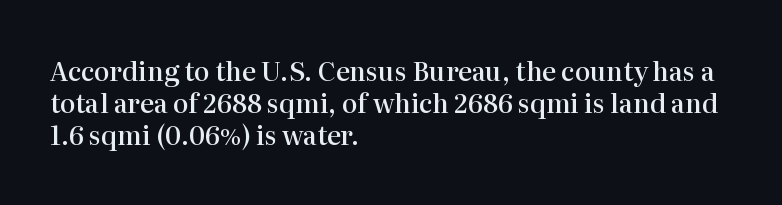
Italic? Not at all — the glyphs are vertical. The space beneath each line is pristine and unruled. Stems and bowls a touch heavier than normal — semibold. The paragraph shown leans on its left margin.
